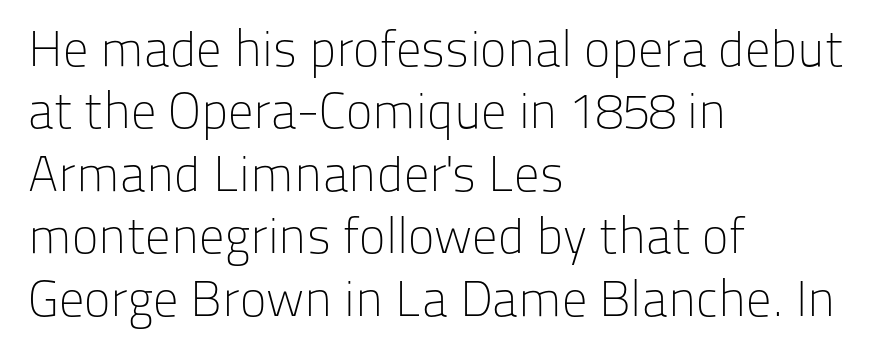
Tracking value appears to be zero — textbook default spacing. These lines sit exactly where default settings would place them. The strip under each line holds only bare page. Note the varied advance widths — an 'i' is clearly narrower than an 'm'. No italicization has been applied; the sample stays upright. No feet cap the strokes, marking this as sans-serif type.
